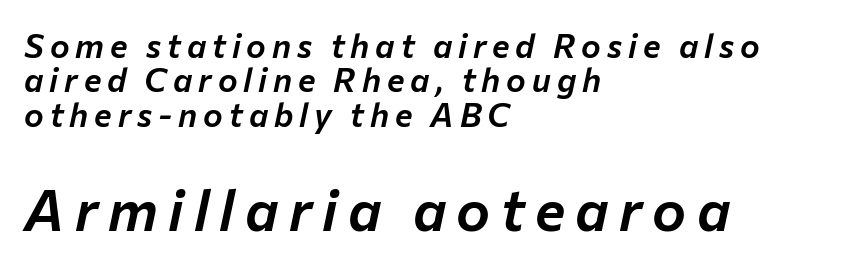
Q: Is the text italic (slanted)? A: Yes, it leans right by about 12 degrees.
Q: Is the text underlined? A: No.
Q: How is the paragraph aligned? A: Left-aligned.
Q: Is the spacing between lines tight, normal or loose? A: Tight.
Q: Which block of text is set in a larger size, the first (top) or the second (bottom)? A: The second (bottom) one.
Q: Width (condensed, normal, or wide)? A: Normal.
Q: Stroke contrast? A: Low.
Q: x-height? A: Medium.
Q: Monospaced? A: No.
